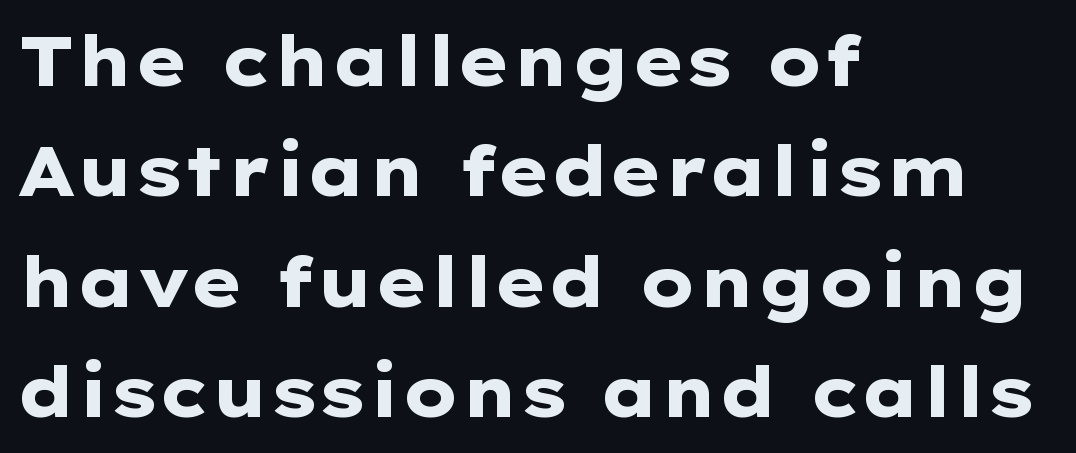
Q: Is the text bold? A: Yes.
Q: Is the text italic (slanted)? A: No, it is upright.
Q: Is the typeface a serif or a sans-serif typeface? A: Sans-serif.
Q: Is the text underlined? A: No.
Q: How is the paragraph aligned? A: Left-aligned.
Q: Is the spacing between letters normal or unusually wide? A: Normal.
Q: Is the spacing between lines tight, normal or loose? A: Normal.
Q: Width (condensed, normal, or wide)? A: Wide.
Q: Stroke contrast? A: Low.
Q: x-height? A: Medium.
Q: Monospaced? A: No.
